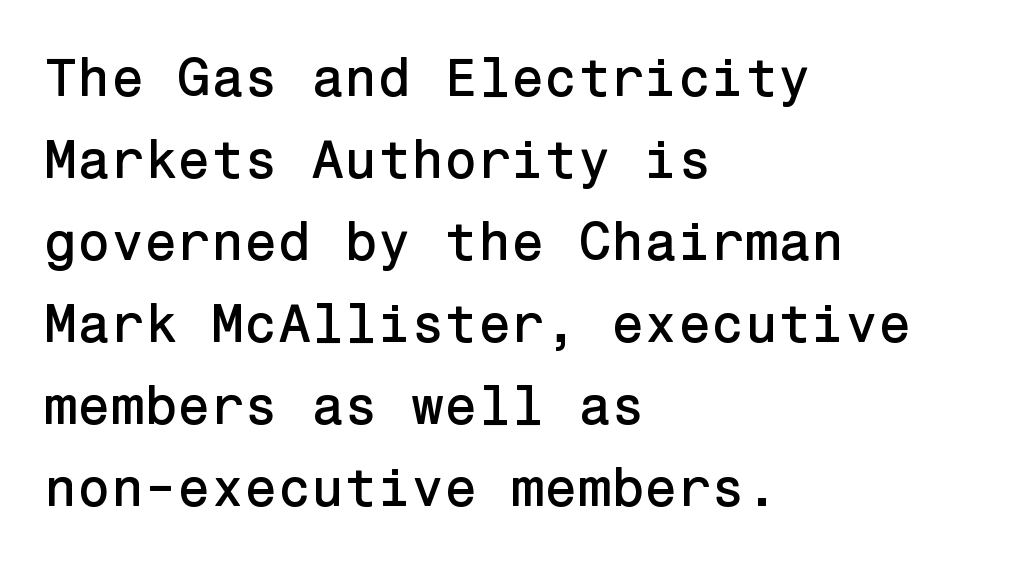
Which margin do the lines hug? The left one — the right edge is uneven. Upright lettering throughout. There is no visible air inserted between adjacent glyphs. This sample uses a sans-serif face.
